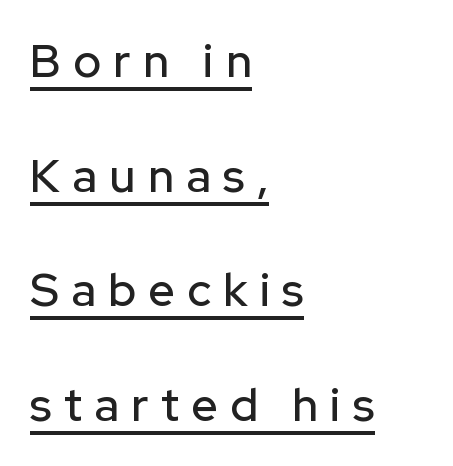
Q: Is the text italic (slanted)? A: No, it is upright.
Q: Is the typeface a serif or a sans-serif typeface? A: Sans-serif.
Q: Is the text underlined? A: Yes.
Q: How is the paragraph aligned? A: Left-aligned.
Q: Is the spacing between letters normal or unusually wide? A: Unusually wide.
Q: Is the spacing between lines tight, normal or loose? A: Loose.
Q: Width (condensed, normal, or wide)? A: Normal.
Q: Stroke contrast? A: Low.
Q: x-height? A: Medium.
Q: Monospaced? A: No.
